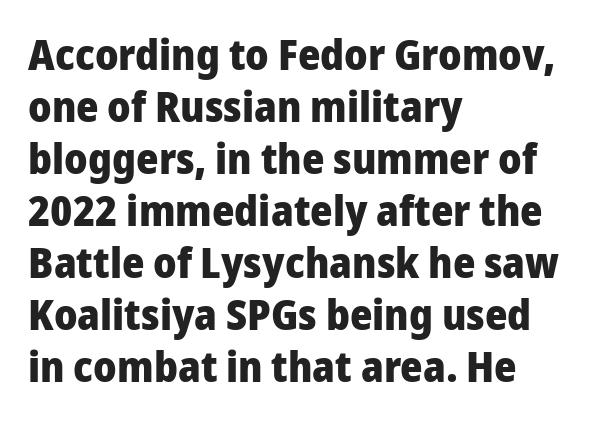
{"serif": "no", "italic": "no", "bold": "yes", "weight": "heavy", "width": "normal", "stroke_contrast": "low", "x_height": "medium", "monospaced": "no", "underline": "no", "align": "left", "line_spacing_ratio": 1.21, "letter_spacing": "normal", "letter_spacing_em": 0.0, "glyph_px": 43}
